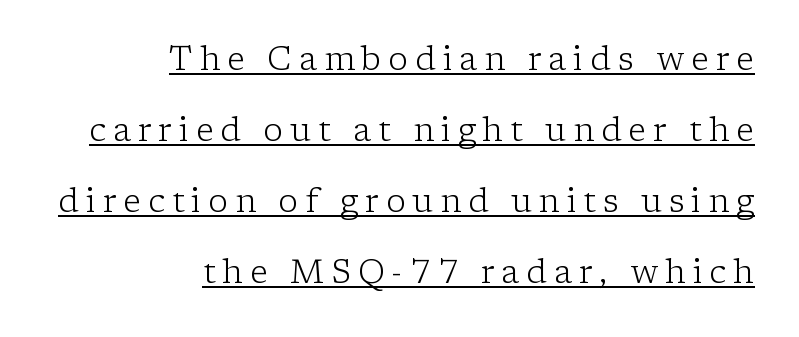
Q: Is the text bold? A: No.
Q: Is the text italic (slanted)? A: No, it is upright.
Q: Is the typeface a serif or a sans-serif typeface? A: Serif.
Q: Is the text underlined? A: Yes.
Q: How is the paragraph aligned? A: Right-aligned.
Q: Is the spacing between letters normal or unusually wide? A: Unusually wide.
Q: Is the spacing between lines tight, normal or loose? A: Loose.
Q: Width (condensed, normal, or wide)? A: Normal.
Q: Stroke contrast? A: Low.
Q: x-height? A: Medium.
Q: Monospaced? A: No.
